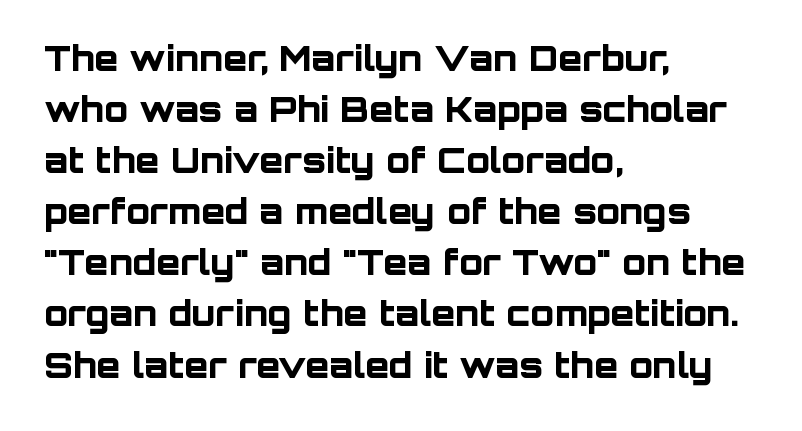
The image shows 35 px bold sans-serif type, upright; set left-aligned, normal line spacing (1.46x), normal letter spacing, not underlined; low stroke contrast and a large x-height.
